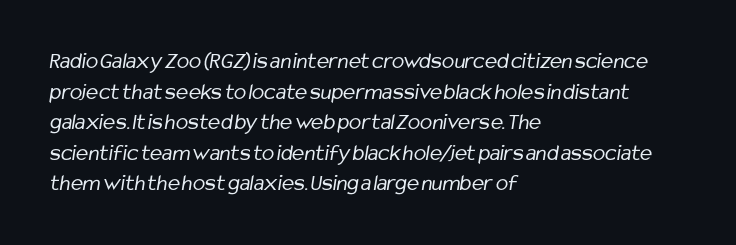
Q: Is the text bold? A: No.
Q: Is the text underlined? A: No.
Q: How is the paragraph aligned? A: Left-aligned.
Q: Is the spacing between letters normal or unusually wide? A: Normal.
Q: Is the spacing between lines tight, normal or loose? A: Normal.
